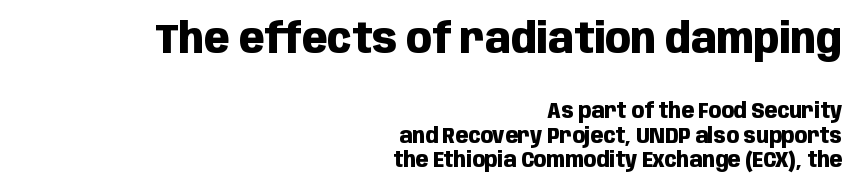
{"serif": "no", "italic": "no", "bold": "yes", "weight": "heavy", "width": "condensed", "stroke_contrast": "low", "x_height": "large", "monospaced": "no", "underline": "no", "align": "right", "line_spacing_ratio": 1.16, "letter_spacing": "normal", "letter_spacing_em": 0.0, "larger_block": "first", "size_ratio": 2.0, "glyph_px": 42}
